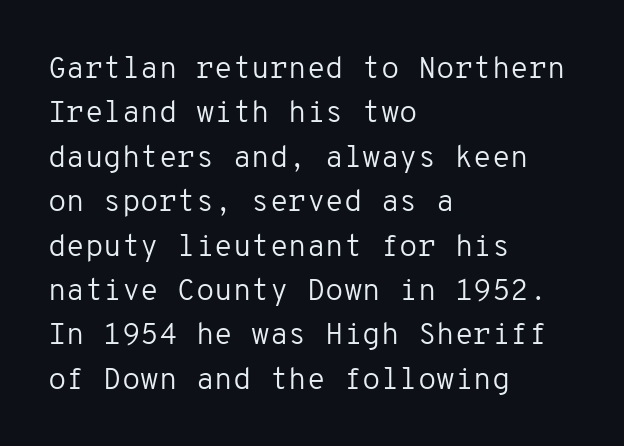
The image shows 30 px regular-weight sans-serif type, upright, monospaced; set left-aligned, normal line spacing (1.48x), normal letter spacing, not underlined; low stroke contrast and a medium x-height.
